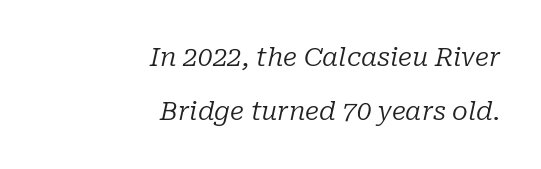
{"italic": "yes", "lean": "right", "slant_degrees": 10, "bold": "no", "underline": "no", "align": "right", "line_spacing": "loose", "line_spacing_ratio": 2.08, "letter_spacing": "normal", "letter_spacing_em": 0.0, "glyph_px": 26}
